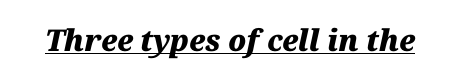
Q: Is the text bold? A: Yes.
Q: Is the text italic (slanted)? A: Yes, it leans right by about 12 degrees.
Q: Is the text underlined? A: Yes.
Q: Is the spacing between letters normal or unusually wide? A: Normal.
Q: Width (condensed, normal, or wide)? A: Normal.
Q: Stroke contrast? A: Medium.
Q: x-height? A: Medium.
Q: Monospaced? A: No.
